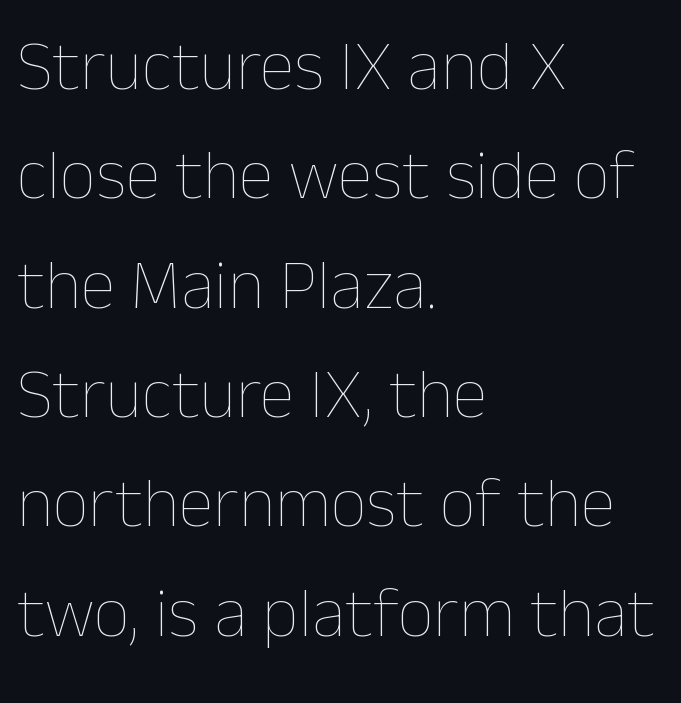
{"italic": "no", "bold": "no", "weight": "thin", "width": "normal", "stroke_contrast": "low", "x_height": "medium", "monospaced": "no", "underline": "no", "align": "left", "line_spacing": "normal", "line_spacing_ratio": 1.54, "letter_spacing": "normal", "letter_spacing_em": 0.0, "glyph_px": 71}
